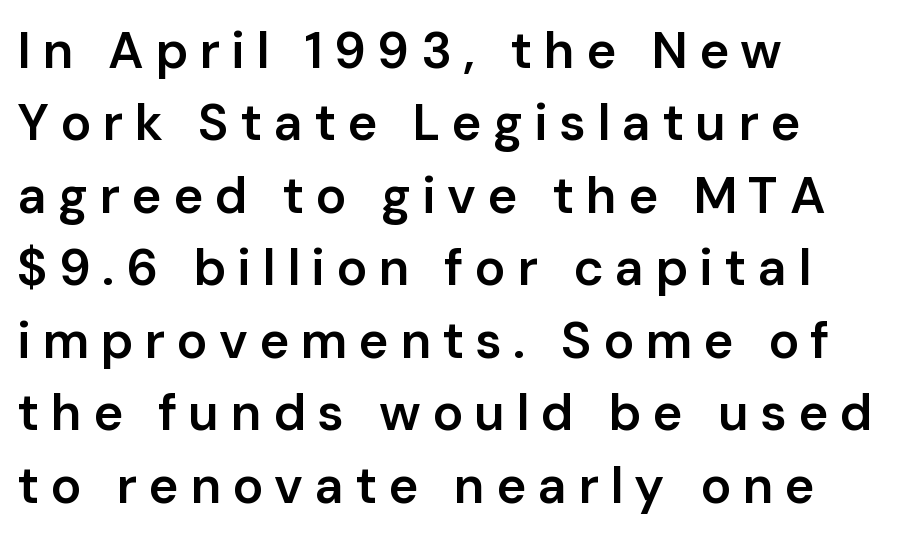
Q: Is the text bold? A: Semi-bold.
Q: Is the text italic (slanted)? A: No, it is upright.
Q: Is the typeface a serif or a sans-serif typeface? A: Sans-serif.
Q: Is the text underlined? A: No.
Q: How is the paragraph aligned? A: Left-aligned.
Q: Is the spacing between letters normal or unusually wide? A: Unusually wide.
Q: Is the spacing between lines tight, normal or loose? A: Normal.
Q: Width (condensed, normal, or wide)? A: Normal.
Q: Stroke contrast? A: Low.
Q: x-height? A: Medium.
Q: Monospaced? A: No.
